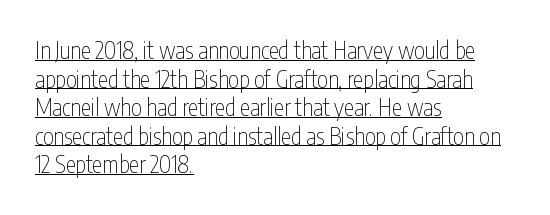
Q: Is the text bold? A: No.
Q: Is the text italic (slanted)? A: No, it is upright.
Q: Is the text underlined? A: Yes.
Q: How is the paragraph aligned? A: Left-aligned.
Q: Is the spacing between letters normal or unusually wide? A: Normal.
